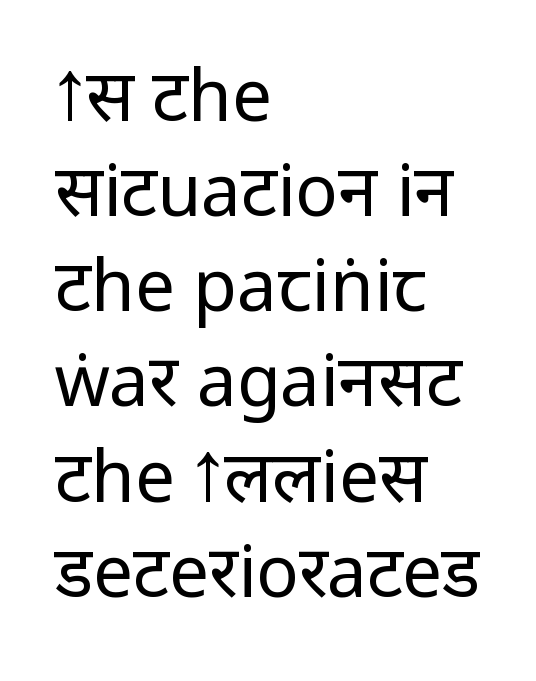
{"serif": "no", "italic": "no", "bold": "no", "weight": "regular", "width": "condensed", "stroke_contrast": "low", "x_height": "large", "monospaced": "no", "underline": "no", "align": "left", "line_spacing": "normal", "line_spacing_ratio": 1.34, "letter_spacing": "normal", "letter_spacing_em": 0.0, "glyph_px": 71}
